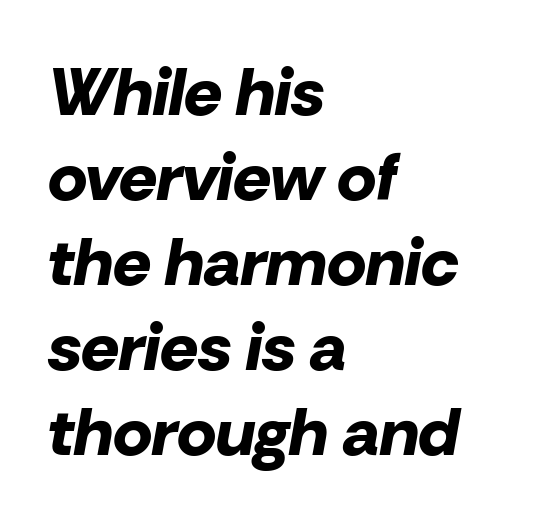
{"italic": "yes", "lean": "right", "slant_degrees": 10, "bold": "yes", "weight": "bold", "width": "normal", "stroke_contrast": "low", "x_height": "medium", "monospaced": "no", "underline": "no", "align": "left", "line_spacing": "normal", "line_spacing_ratio": 1.27, "letter_spacing": "normal", "letter_spacing_em": 0.0, "glyph_px": 67}
